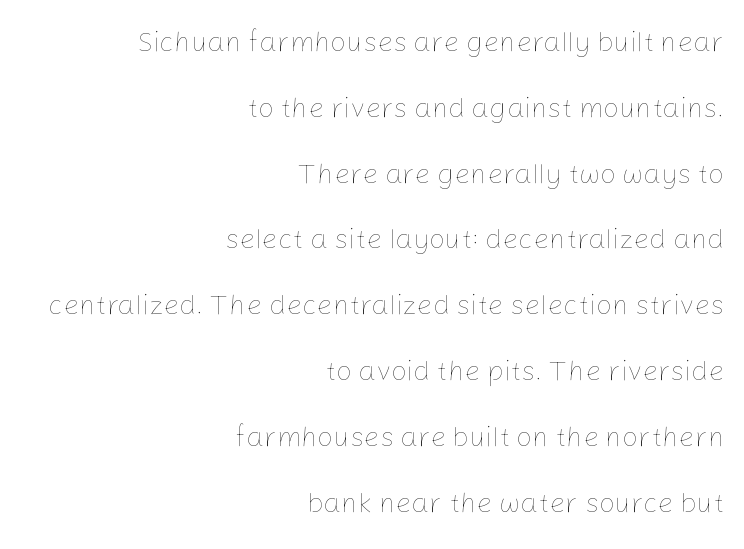
Q: Is the text bold? A: No.
Q: Is the text italic (slanted)? A: No, it is upright.
Q: Is the text underlined? A: No.
Q: How is the paragraph aligned? A: Right-aligned.
Q: Is the spacing between letters normal or unusually wide? A: Normal.
Q: Is the spacing between lines tight, normal or loose? A: Loose.
Q: Width (condensed, normal, or wide)? A: Normal.
Q: Stroke contrast? A: Low.
Q: x-height? A: Medium.
Q: Monospaced? A: No.
